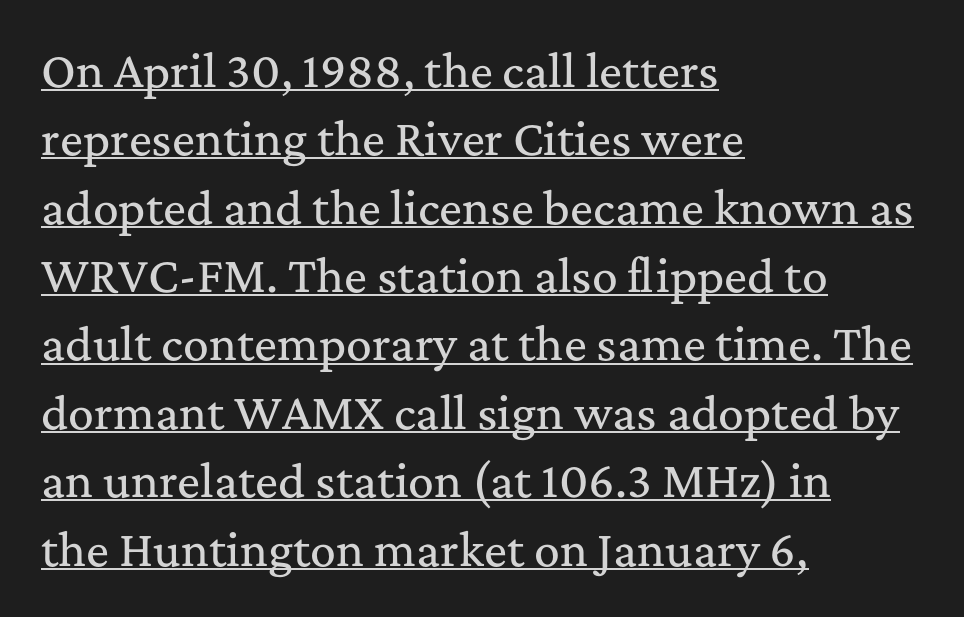
{"serif": "yes", "italic": "no", "width": "normal", "stroke_contrast": "medium", "x_height": "medium", "monospaced": "no", "underline": "yes", "align": "left", "line_spacing": "normal", "line_spacing_ratio": 1.59, "letter_spacing": "normal", "letter_spacing_em": 0.0, "glyph_px": 43}
